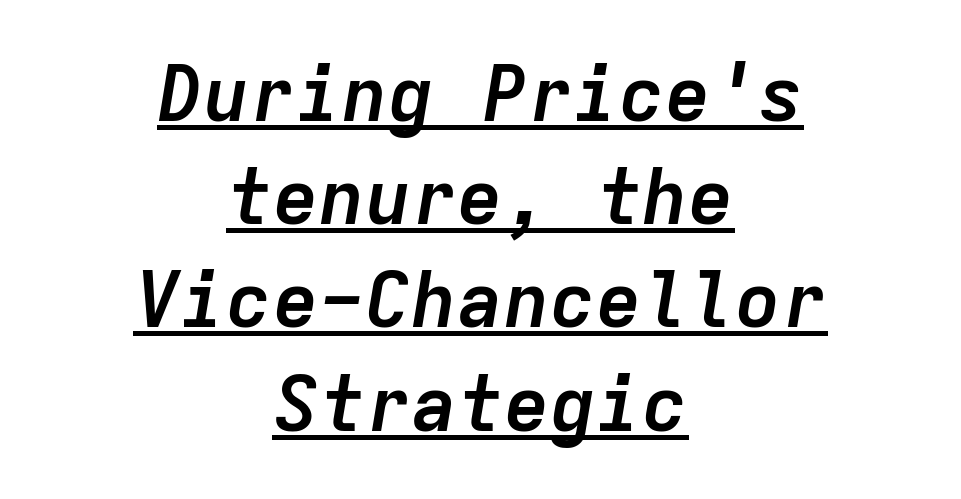
{"italic": "yes", "lean": "right", "slant_degrees": 9, "bold": "yes", "weight": "semibold", "width": "normal", "stroke_contrast": "low", "x_height": "medium", "monospaced": "yes", "underline": "yes", "align": "center", "line_spacing": "normal", "line_spacing_ratio": 1.34, "letter_spacing": "normal", "letter_spacing_em": 0.0, "glyph_px": 77}
